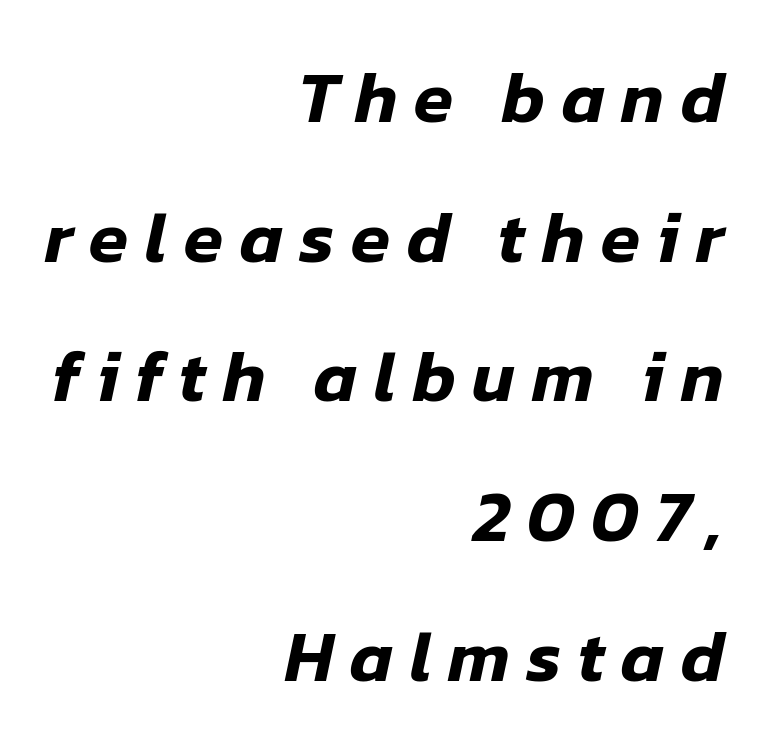
Q: Is the text italic (slanted)? A: Yes, it leans right by about 12 degrees.
Q: Is the text underlined? A: No.
Q: How is the paragraph aligned? A: Right-aligned.
Q: Is the spacing between letters normal or unusually wide? A: Unusually wide.
Q: Is the spacing between lines tight, normal or loose? A: Loose.
Q: Width (condensed, normal, or wide)? A: Normal.
Q: Stroke contrast? A: Low.
Q: x-height? A: Medium.
Q: Monospaced? A: No.
